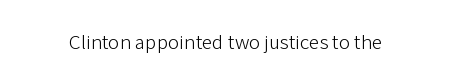
The image shows 21 px text type, upright; set normal letter spacing, not underlined.
